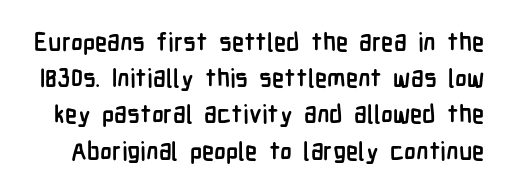
The image shows 25 px bold type, upright; set normal line spacing (1.45x), normal letter spacing, not underlined.
